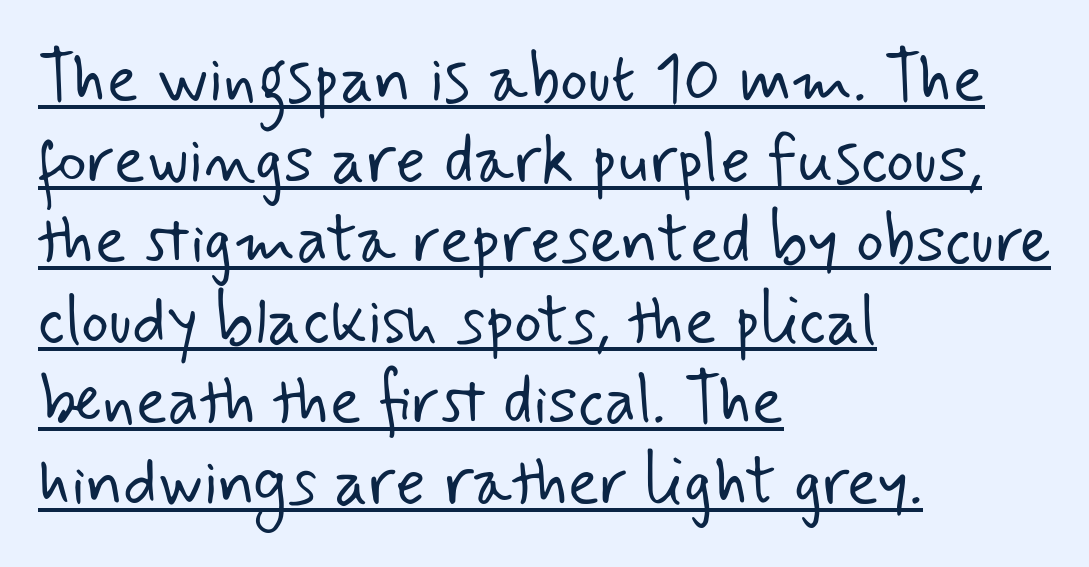
The image shows 66 px light sans-serif type; set left-aligned, line spacing 1.22x, normal letter spacing, underlined; low stroke contrast and a small x-height.
